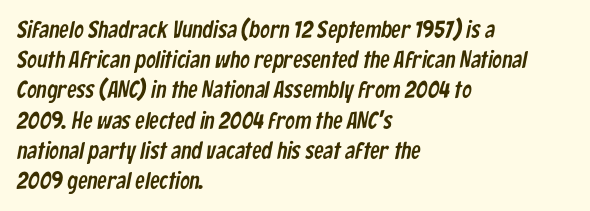
Each new line begins a customary step beneath the previous one. This rendering features lettering with no underline. This rendering uses left alignment, leaving the right contour irregular. How are the letters spaced? Ordinarily, with no added tracking.
